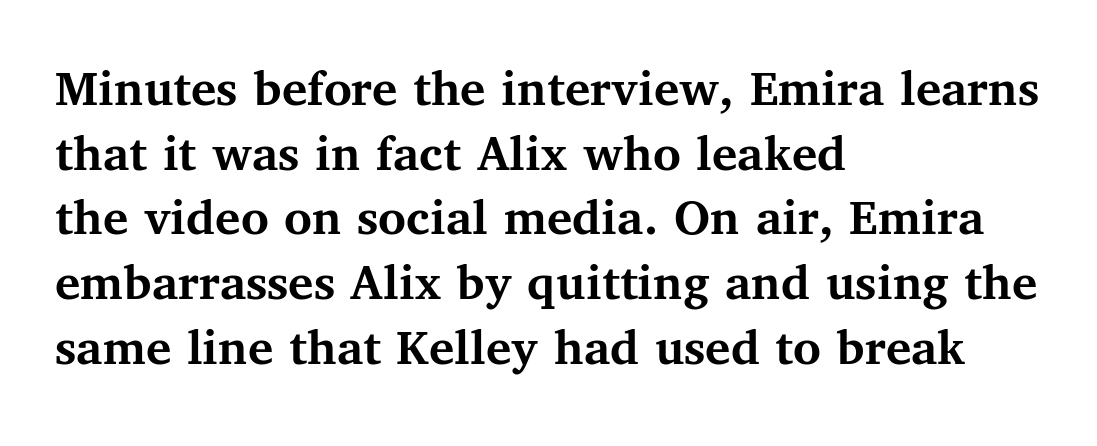
The image shows 53 px semibold serif type, upright; set left-aligned, line spacing 1.22x, normal letter spacing, not underlined; medium stroke contrast and a medium x-height.
